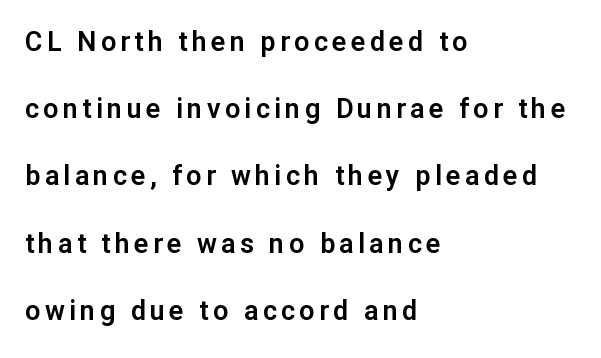
The typography opts for an upright posture over an oblique one. A classic flush-left, rag-right setting is used for this passage. Check under the words: just untouched page. The passage shown stacks its lines with a broad gap.
